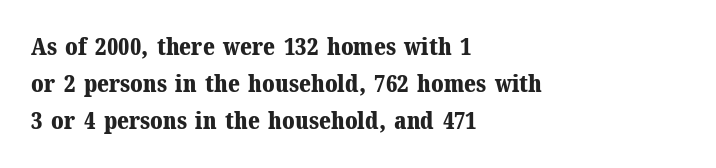
Q: Is the text bold? A: Yes.
Q: Is the text italic (slanted)? A: No, it is upright.
Q: Is the text underlined? A: No.
Q: How is the paragraph aligned? A: Left-aligned.
Q: Is the spacing between letters normal or unusually wide? A: Normal.
Q: Is the spacing between lines tight, normal or loose? A: Normal.
